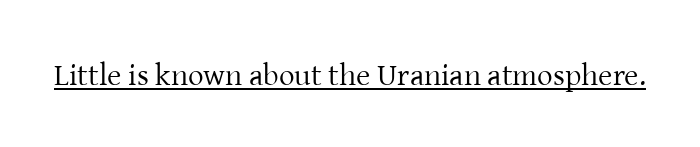
Note the varied advance widths — an 'i' is clearly narrower than an 'm'. Underlining? Definitely there. Old-style or modern, the face here clearly has serifs. The strokes are not fattened; the text isn't bold.
